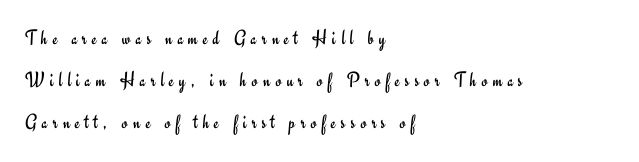
The image shows 21 px text type; set left-aligned, loose line spacing (2.01x), unusually wide letter spacing (+0.25 em), not underlined.
